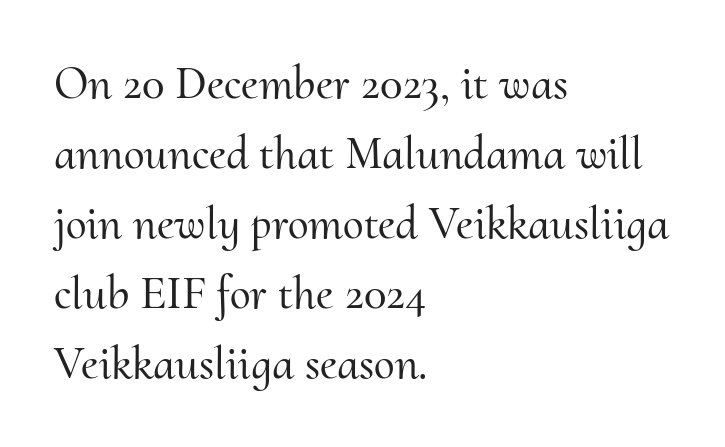
Q: Is the text italic (slanted)? A: No, it is upright.
Q: Is the typeface a serif or a sans-serif typeface? A: Serif.
Q: Is the text underlined? A: No.
Q: How is the paragraph aligned? A: Left-aligned.
Q: Is the spacing between letters normal or unusually wide? A: Normal.
Q: Is the spacing between lines tight, normal or loose? A: Normal.
Q: Width (condensed, normal, or wide)? A: Normal.
Q: Stroke contrast? A: Medium.
Q: x-height? A: Small.
Q: Monospaced? A: No.
